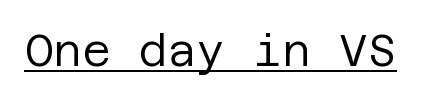
Serif or sans? Sans — the stroke terminals are bare. The letters stand straight up with perfectly vertical stems. This is not heavy type; no bold has been used. The rendered words wear a rule along their underside.
